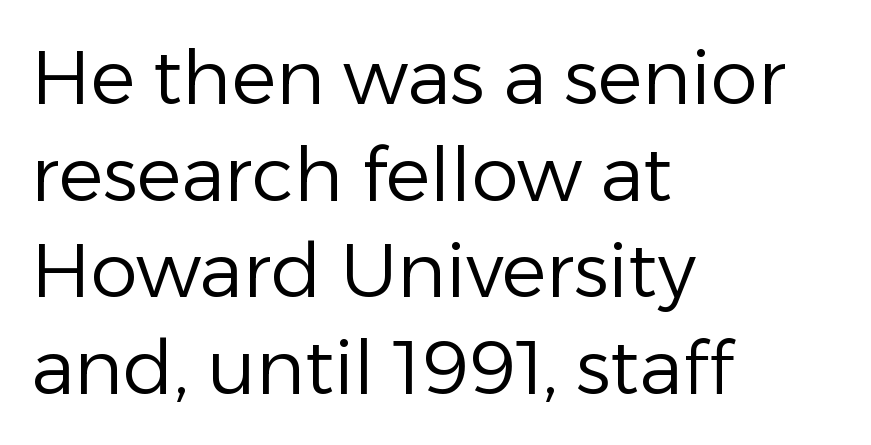
Caption: multi-line text, flush left, ragged right. A light-to-regular cut is what we see here. The font family rendered here belongs to the sans-serif group. The vertical gap from one line to the next is medium. Between one letter and the next there's only the usual sliver of space.
